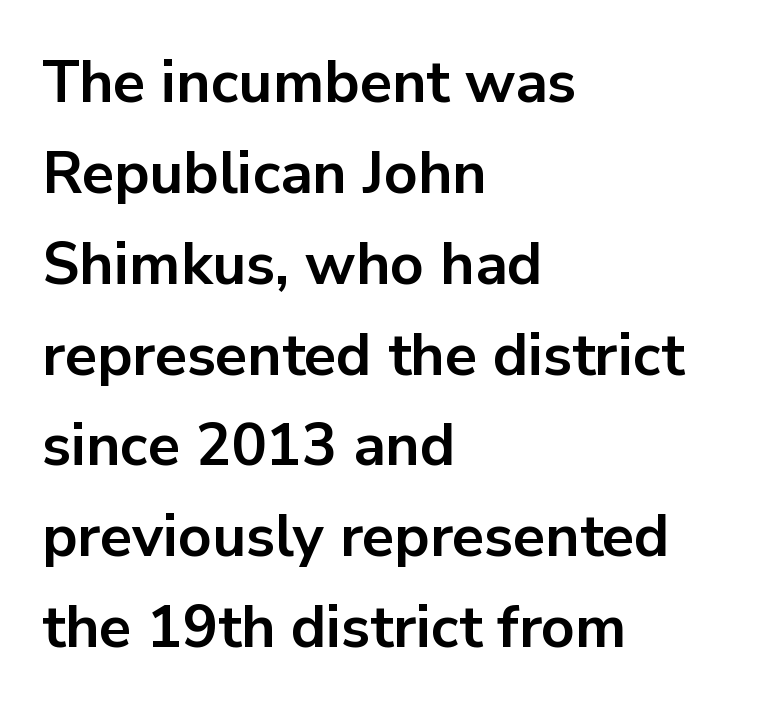
How are the letters spaced? Ordinarily, with no added tracking. The lettering holds an erect, upright posture throughout. Bold? Absolutely — the strokes are thick and heavy. Any mark beneath the type? The region is blank. The lines in this sample share a left origin and differ only in where they stop. A typesetter would label this face a sans.
